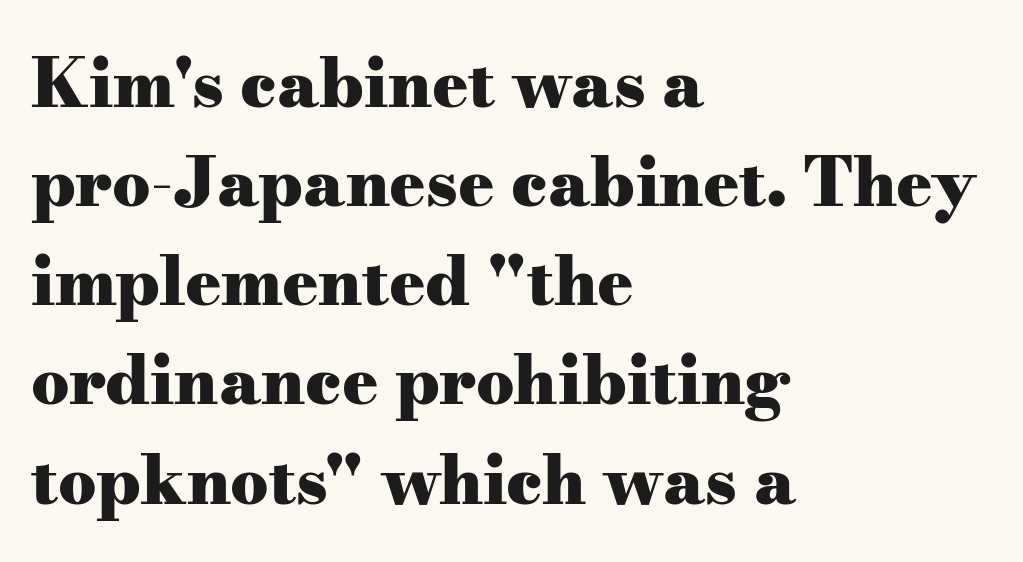
The image shows 67 px heavy, wide serif type, upright; set left-aligned, normal line spacing (1.48x), normal letter spacing, not underlined; medium stroke contrast and a small x-height.
